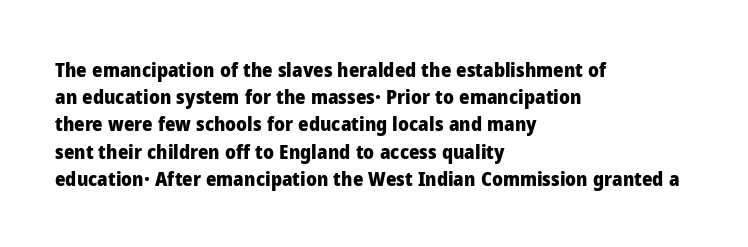
Vertical strokes here are truly vertical. Line spacing here is normal. The rendering anchors every line to the left-hand side. Short note: letters normally spaced. Has an underline been added? It has not. The sample has been set heavy, in full bold.
